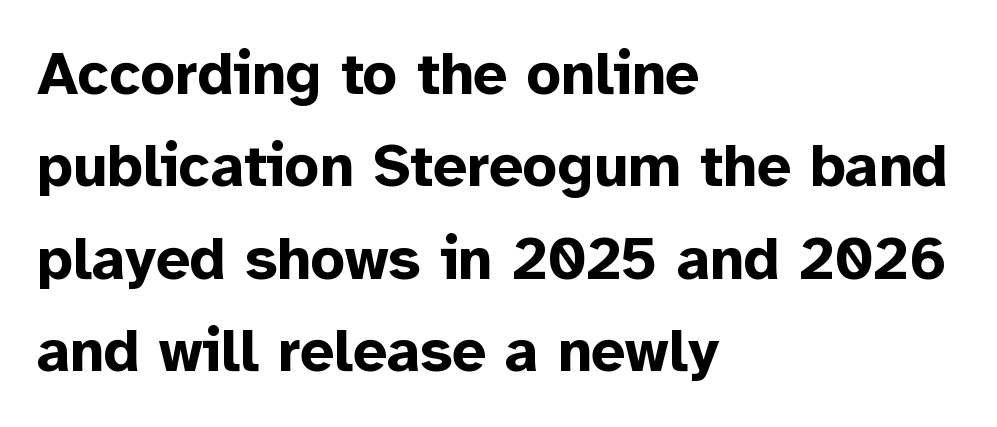
Q: Is the text bold? A: Yes.
Q: Is the text italic (slanted)? A: No, it is upright.
Q: Is the typeface a serif or a sans-serif typeface? A: Sans-serif.
Q: Is the text underlined? A: No.
Q: How is the paragraph aligned? A: Left-aligned.
Q: Is the spacing between letters normal or unusually wide? A: Normal.
Q: Is the spacing between lines tight, normal or loose? A: Normal.
Q: Width (condensed, normal, or wide)? A: Normal.
Q: Stroke contrast? A: Low.
Q: x-height? A: Medium.
Q: Monospaced? A: No.
